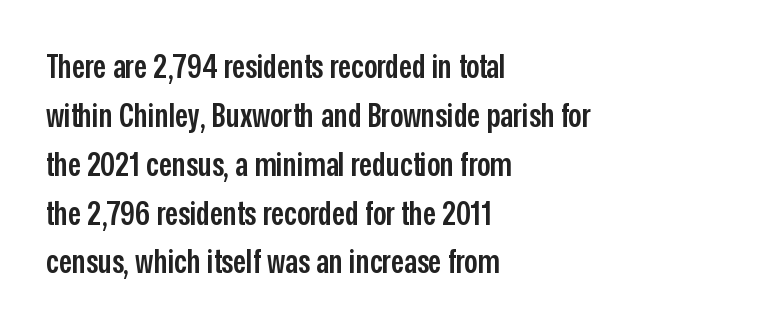
Stroke thickness is moderately raised; the sample reads as semibold. The vertical gap from one line to the next is medium. Character widths vary here, with narrow letters taking less room than wide ones. I'd call this a sans setting — the letters go barefoot.
